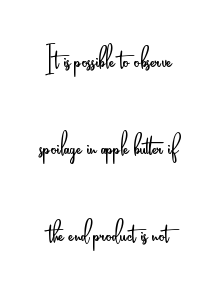
The image shows 37 px light, condensed sans-serif type; set loose line spacing (2.35x), normal letter spacing, not underlined; low stroke contrast and a small x-height.
